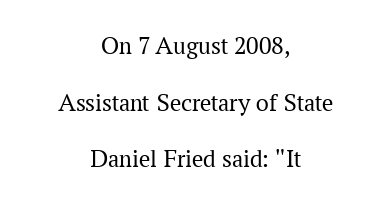
{"italic": "no", "bold": "no", "underline": "no", "align": "center", "line_spacing": "loose", "line_spacing_ratio": 2.27, "letter_spacing": "normal", "letter_spacing_em": 0.0, "glyph_px": 25}
